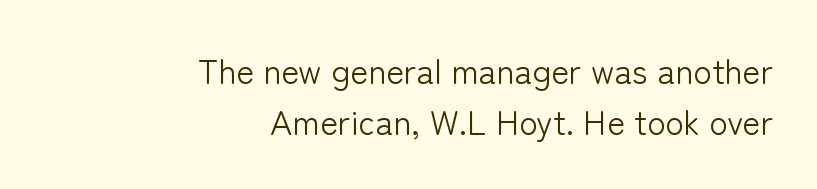
Q: Is the text bold? A: No.
Q: Is the text italic (slanted)? A: No, it is upright.
Q: Is the typeface a serif or a sans-serif typeface? A: Sans-serif.
Q: Is the text underlined? A: No.
Q: How is the paragraph aligned? A: Right-aligned.
Q: Is the spacing between letters normal or unusually wide? A: Normal.
Q: Is the spacing between lines tight, normal or loose? A: Normal.
Q: Width (condensed, normal, or wide)? A: Normal.
Q: Stroke contrast? A: Low.
Q: x-height? A: Medium.
Q: Monospaced? A: No.
